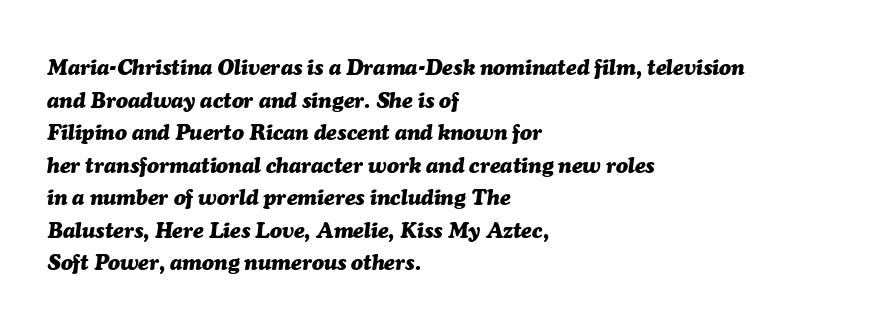
Q: Is the text bold? A: Yes.
Q: Is the text italic (slanted)? A: Yes, it leans right by about 7 degrees.
Q: Is the text underlined? A: No.
Q: How is the paragraph aligned? A: Left-aligned.
Q: Is the spacing between letters normal or unusually wide? A: Normal.
Q: Is the spacing between lines tight, normal or loose? A: Normal.
